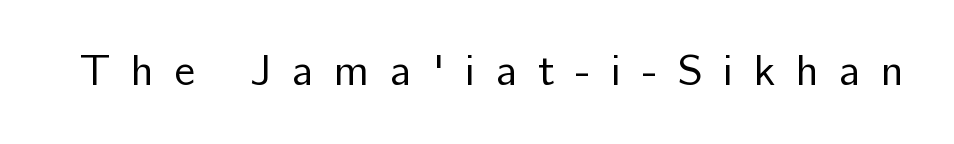
{"serif": "no", "italic": "no", "bold": "no", "weight": "regular", "width": "normal", "stroke_contrast": "low", "x_height": "medium", "monospaced": "no", "underline": "no", "letter_spacing": "wide", "letter_spacing_em": 0.48, "glyph_px": 43}
